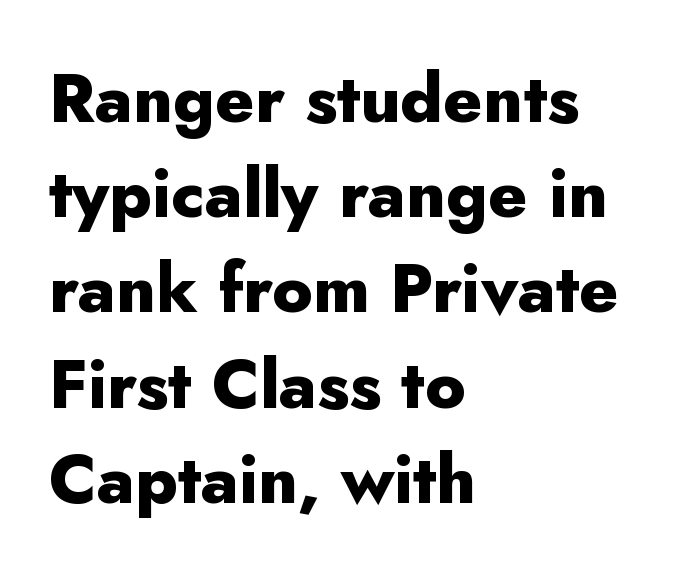
{"serif": "no", "italic": "no", "bold": "yes", "weight": "heavy", "width": "normal", "stroke_contrast": "low", "x_height": "small", "monospaced": "no", "underline": "no", "align": "left", "line_spacing": "normal", "line_spacing_ratio": 1.4, "letter_spacing": "normal", "letter_spacing_em": 0.0, "glyph_px": 68}
